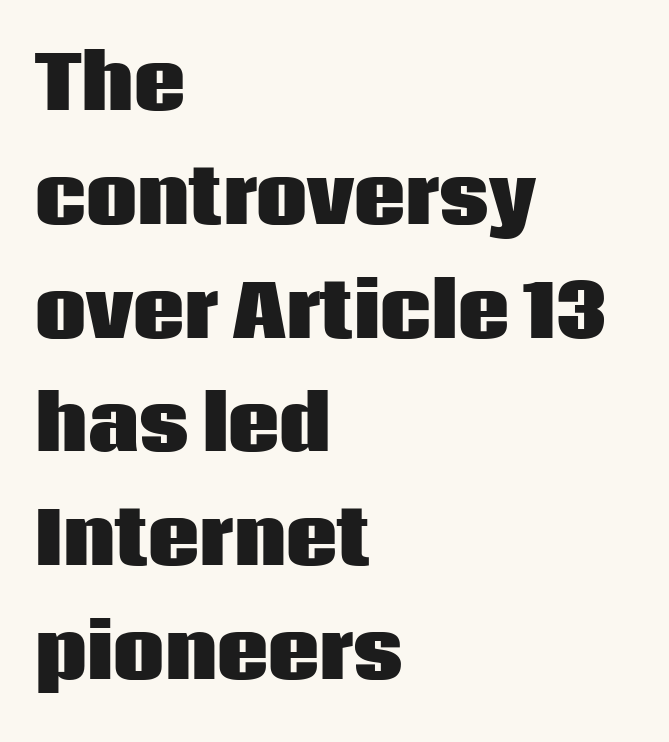
Q: Is the text bold? A: Yes.
Q: Is the text italic (slanted)? A: No, it is upright.
Q: Is the typeface a serif or a sans-serif typeface? A: Sans-serif.
Q: Is the text underlined? A: No.
Q: How is the paragraph aligned? A: Left-aligned.
Q: Is the spacing between letters normal or unusually wide? A: Normal.
Q: Is the spacing between lines tight, normal or loose? A: Normal.
Q: Width (condensed, normal, or wide)? A: Normal.
Q: Stroke contrast? A: Low.
Q: x-height? A: Large.
Q: Monospaced? A: No.
